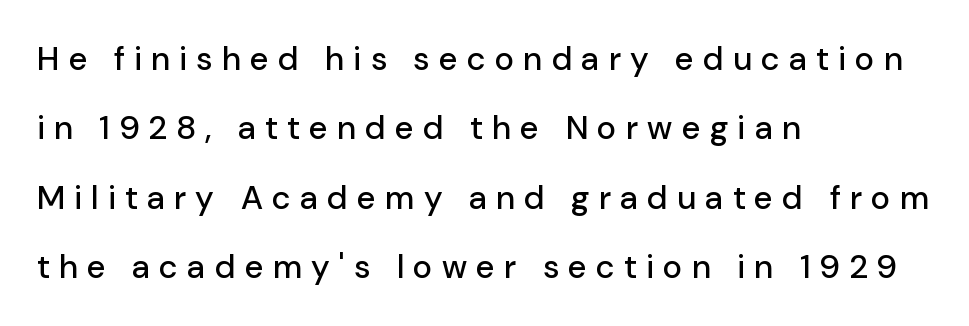
The tracking jumps out immediately: characters are airy and widely separated. Which margin do the lines hug? The left one — the right edge is uneven. Rendered with straight, roman letterforms. The type family on display is of the sans-serif kind. One glance says open: line gaps are wider than usual. The strip under each line holds only bare page.
